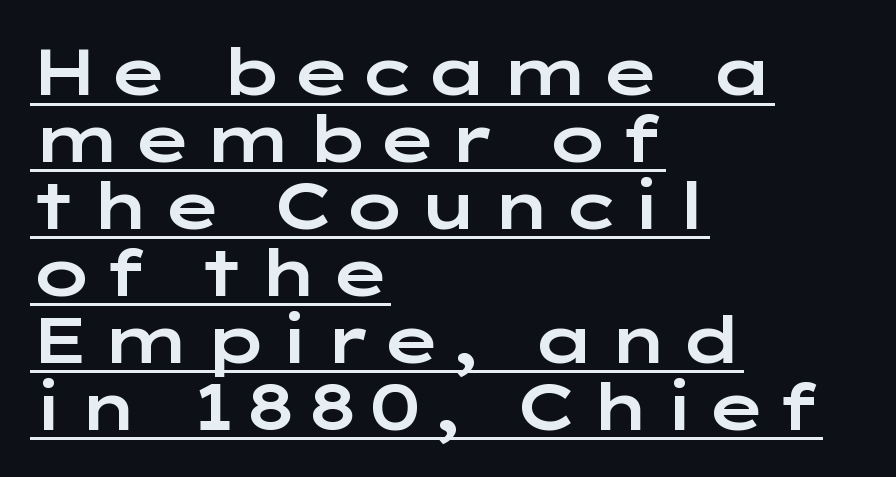
The glyphs in this specimen are sans serif. Looks like regular typesetting: each glyph gets only the width it needs. Looks like someone drew a line under every word here. Rows of type sit shoulder to shoulder in the vertical direction. Reading down the block, your eye returns to a fixed left position each line.
